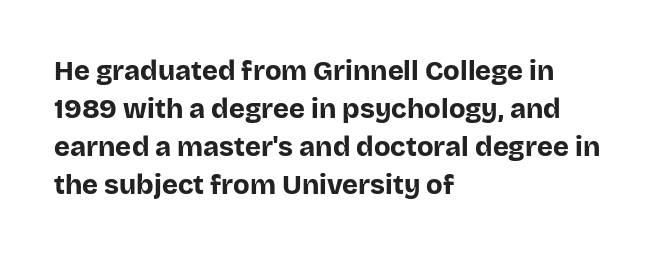
{"italic": "no", "bold": "yes", "underline": "no", "align": "left", "line_spacing": "normal", "line_spacing_ratio": 1.41, "letter_spacing": "normal", "letter_spacing_em": 0.0, "glyph_px": 27}
